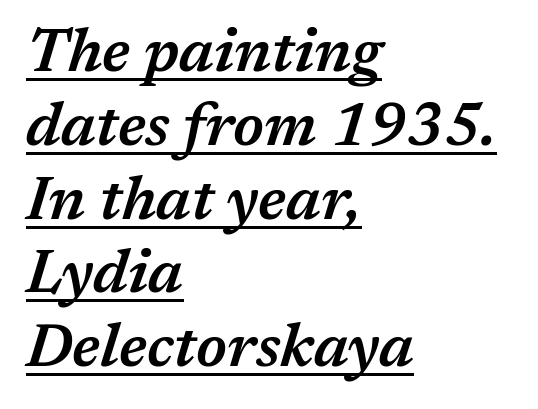
Q: Is the text bold? A: Semi-bold.
Q: Is the text italic (slanted)? A: Yes, it leans right by about 17 degrees.
Q: Is the text underlined? A: Yes.
Q: How is the paragraph aligned? A: Left-aligned.
Q: Is the spacing between letters normal or unusually wide? A: Normal.
Q: Width (condensed, normal, or wide)? A: Normal.
Q: Stroke contrast? A: Medium.
Q: x-height? A: Medium.
Q: Monospaced? A: No.
